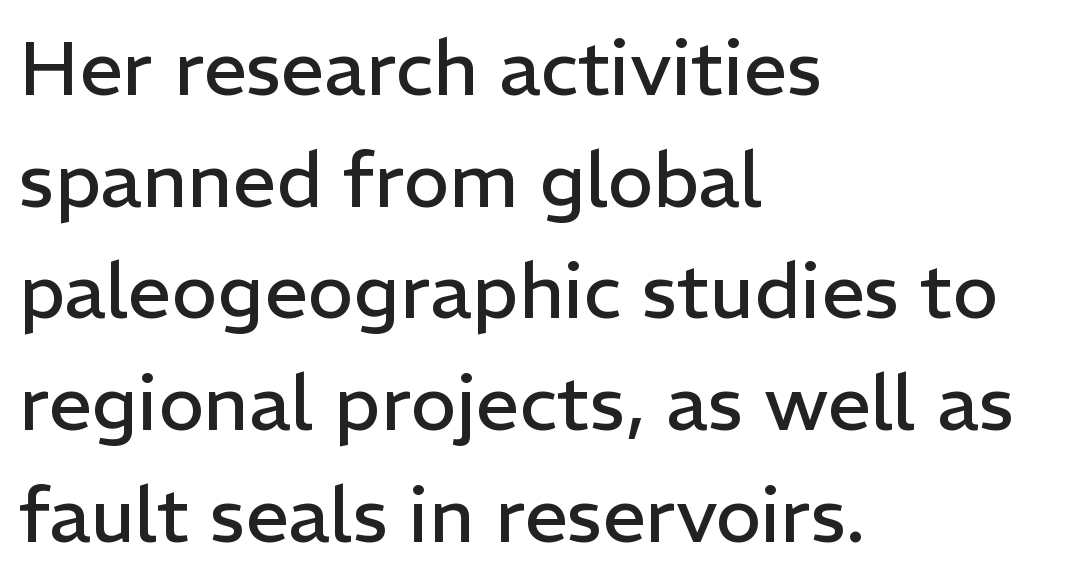
The image shows 77 px regular-weight sans-serif type, upright; set left-aligned, normal line spacing (1.45x), normal letter spacing, not underlined; low stroke contrast and a medium x-height.
